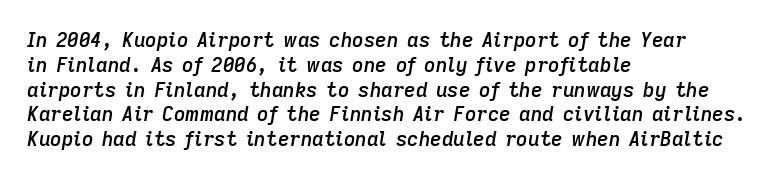
Tall strokes in this sample are angled rather than plumb. Nobody drew a line under any word here. The type is set solid horizontally, with unmodified tracking. Which margin do the lines hug? The left one — the right edge is uneven. In terms of weight, the rendering is demibold, just under bold.
